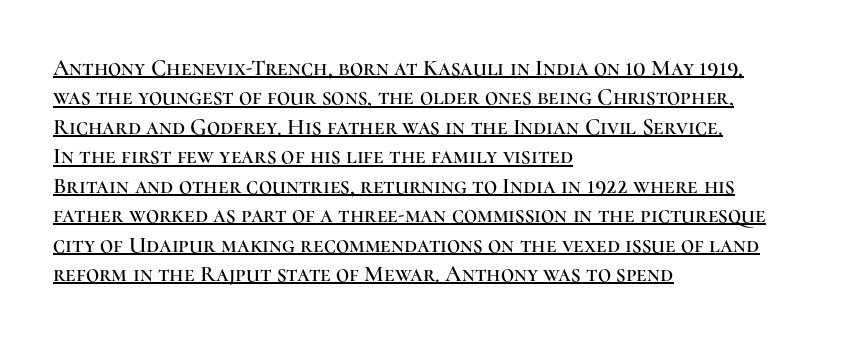
The image shows 23 px text type, upright; set left-aligned, normal line spacing (1.28x), normal letter spacing, underlined.
